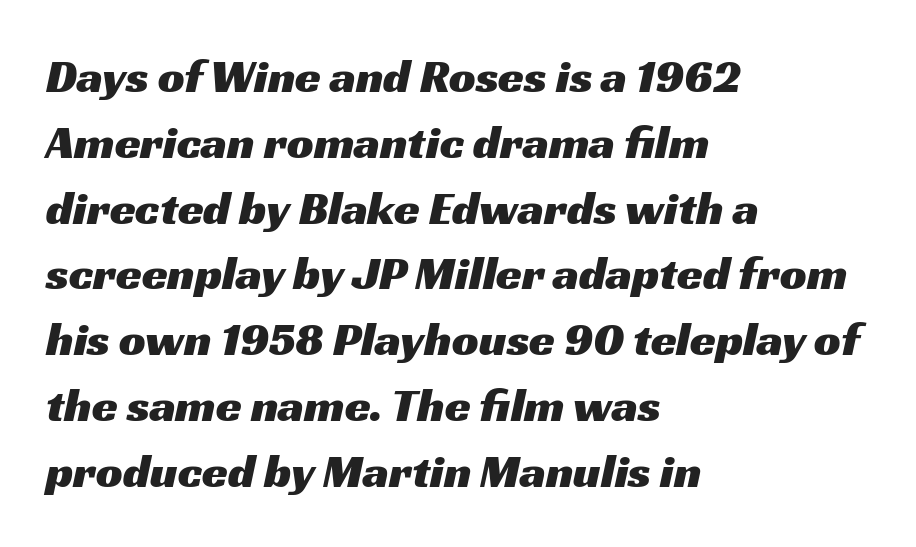
Q: Is the typeface a serif or a sans-serif typeface? A: Sans-serif.
Q: Is the text underlined? A: No.
Q: How is the paragraph aligned? A: Left-aligned.
Q: Is the spacing between letters normal or unusually wide? A: Normal.
Q: Is the spacing between lines tight, normal or loose? A: Normal.
Q: Width (condensed, normal, or wide)? A: Wide.
Q: Stroke contrast? A: Medium.
Q: x-height? A: Medium.
Q: Monospaced? A: No.
